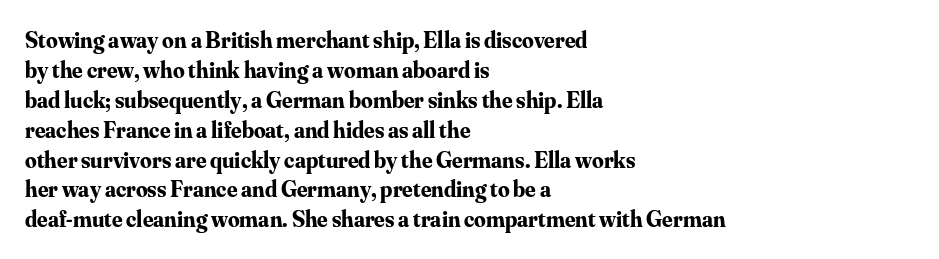
The image shows 23 px bold type, upright; set left-aligned, normal line spacing (1.3x), normal letter spacing, not underlined.
